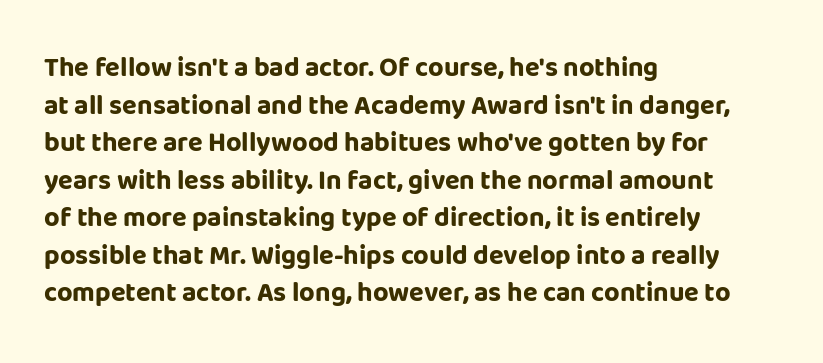
Its strokes are broad and dark, the hallmark of bold type. The letterforms sit shoulder to shoulder at normal distance. Horizontal alignment here is leftward, the default for most running prose. Each new line begins a customary step beneath the previous one. Has an underline been added? It has not. Characters remain perfectly vertical along every line.
